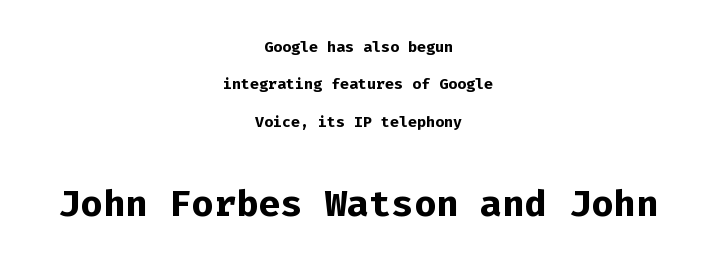
{"serif": "no", "italic": "no", "bold": "yes", "weight": "bold", "width": "normal", "stroke_contrast": "low", "x_height": "medium", "monospaced": "yes", "underline": "no", "align": "center", "line_spacing": "loose", "line_spacing_ratio": 2.49, "letter_spacing": "normal", "letter_spacing_em": 0.0, "larger_block": "second", "size_ratio": 2.47, "glyph_px": 37}
